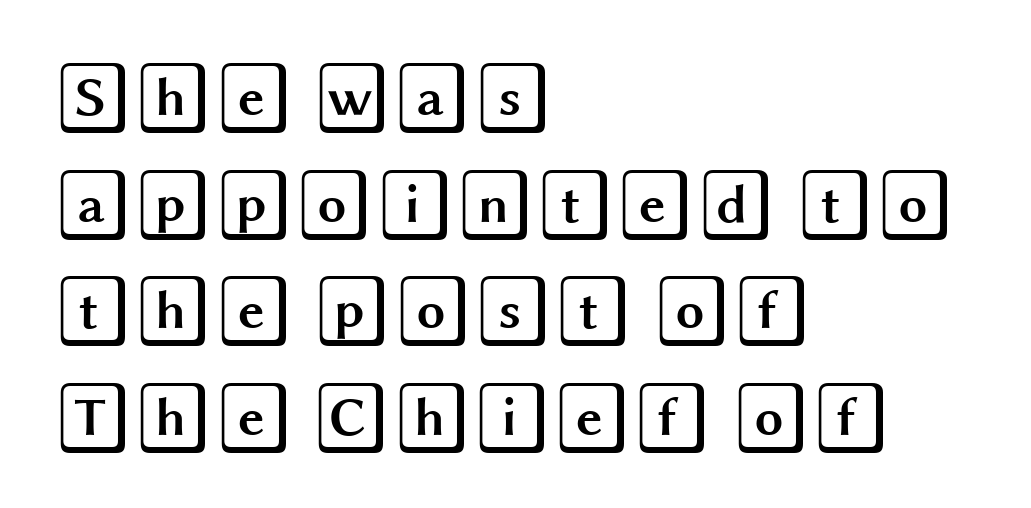
{"italic": "no", "width": "wide", "x_height": "large", "underline": "no", "align": "left", "line_spacing": "normal", "line_spacing_ratio": 1.46, "letter_spacing": "normal", "letter_spacing_em": 0.0, "glyph_px": 73}
